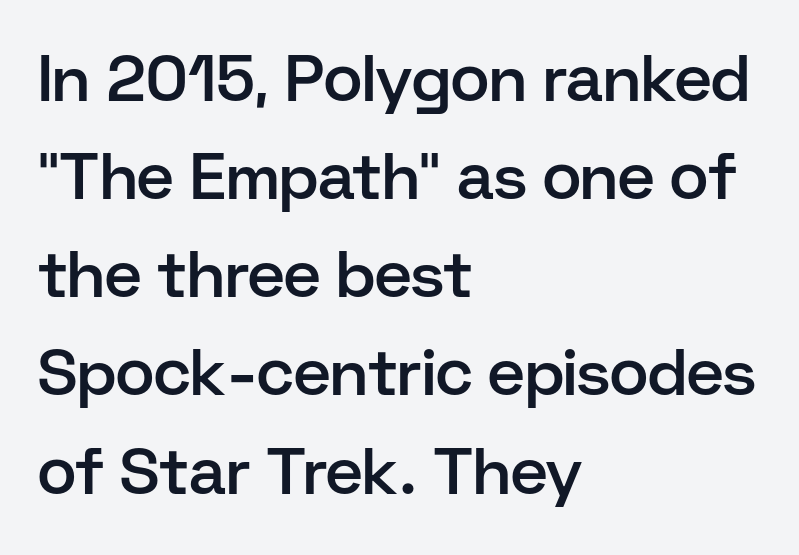
Posture: upright roman. Quick note: interline space is typical. Is this a fixed-width face? No — the glyphs have proportional, varying widths. These lines keep a tight, regular rhythm from letter to letter.
